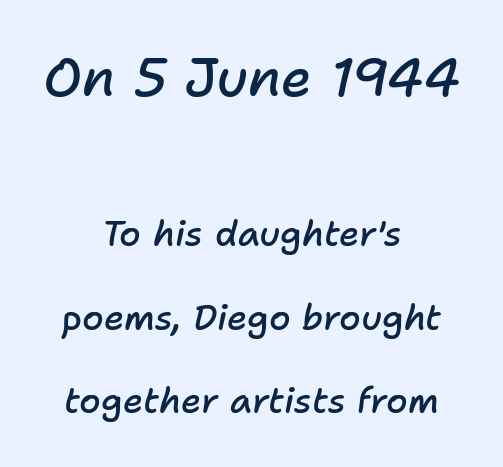
{"italic": "yes", "lean": "right", "slant_degrees": 11, "bold": "semi", "weight": "semibold", "width": "normal", "stroke_contrast": "low", "x_height": "medium", "monospaced": "no", "underline": "no", "align": "center", "line_spacing": "loose", "line_spacing_ratio": 2.39, "letter_spacing": "normal", "letter_spacing_em": 0.0, "larger_block": "first", "size_ratio": 1.51, "glyph_px": 53}
